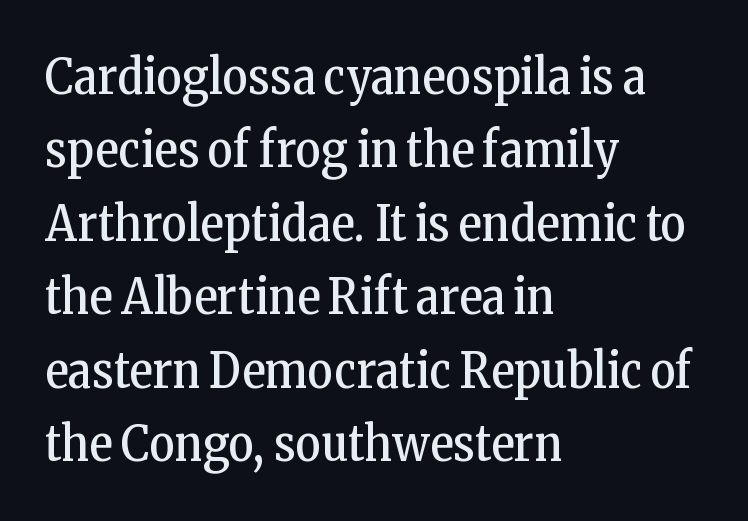
Q: Is the text bold? A: No.
Q: Is the text italic (slanted)? A: No, it is upright.
Q: Is the typeface a serif or a sans-serif typeface? A: Serif.
Q: Is the text underlined? A: No.
Q: How is the paragraph aligned? A: Left-aligned.
Q: Is the spacing between letters normal or unusually wide? A: Normal.
Q: Is the spacing between lines tight, normal or loose? A: Normal.
Q: Width (condensed, normal, or wide)? A: Condensed.
Q: Stroke contrast? A: Low.
Q: x-height? A: Medium.
Q: Monospaced? A: No.
